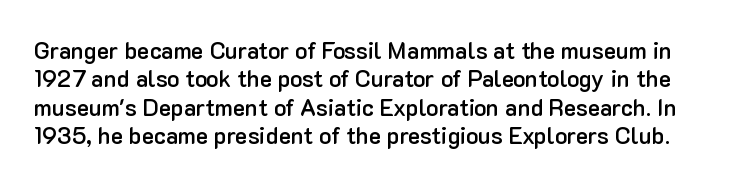
Observe the ordinary spacing: letters are neighbours, not strangers. The letters are semibold — heavier than regular but short of a full bold. The lettering holds an erect, upright posture throughout. Each row of text sits above clean, open space.
